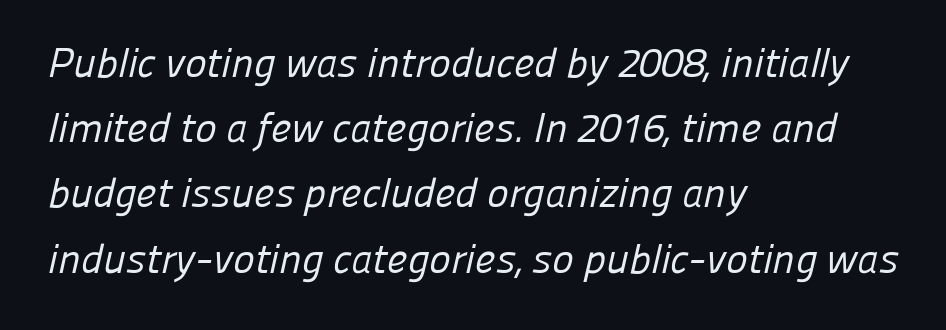
Q: Is the text bold? A: No.
Q: Is the typeface a serif or a sans-serif typeface? A: Sans-serif.
Q: Is the text underlined? A: No.
Q: How is the paragraph aligned? A: Left-aligned.
Q: Is the spacing between letters normal or unusually wide? A: Normal.
Q: Is the spacing between lines tight, normal or loose? A: Normal.
Q: Width (condensed, normal, or wide)? A: Normal.
Q: Stroke contrast? A: Low.
Q: x-height? A: Medium.
Q: Monospaced? A: No.
